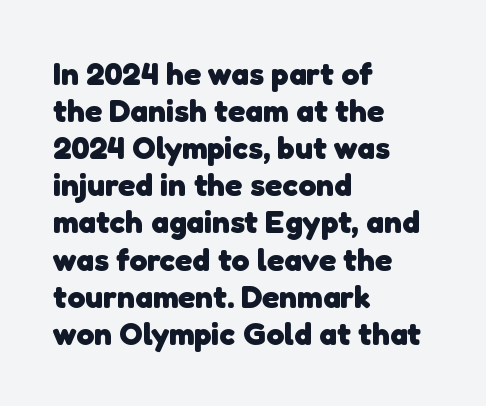
{"serif": "no", "bold": "yes", "weight": "heavy", "width": "normal", "stroke_contrast": "low", "x_height": "medium", "monospaced": "no", "underline": "no", "align": "left", "line_spacing_ratio": 1.16, "letter_spacing": "normal", "letter_spacing_em": 0.0, "glyph_px": 32}
